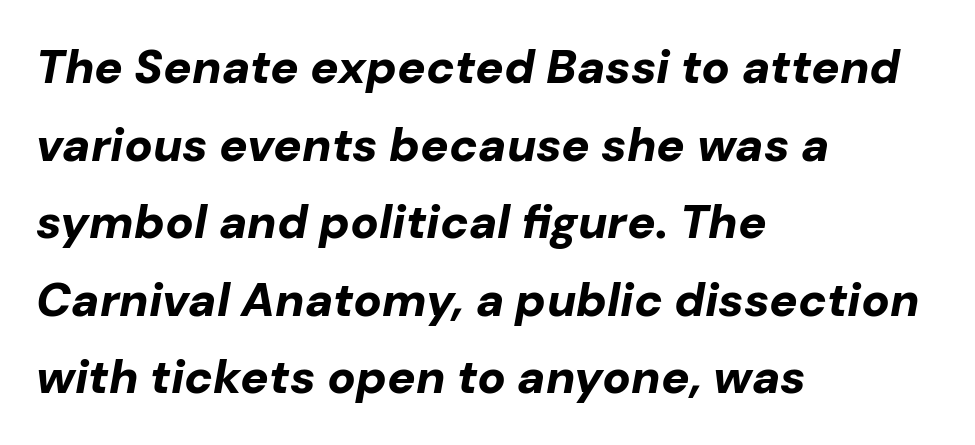
Every row of glyphs begins at an identical x-position on the left. Honestly, the row spacing looks completely unremarkable. Decoration check: the copy has no underline. Students, note that the glyphs here touch the page at normal intervals. When letters slant like this, we call the style italic.
